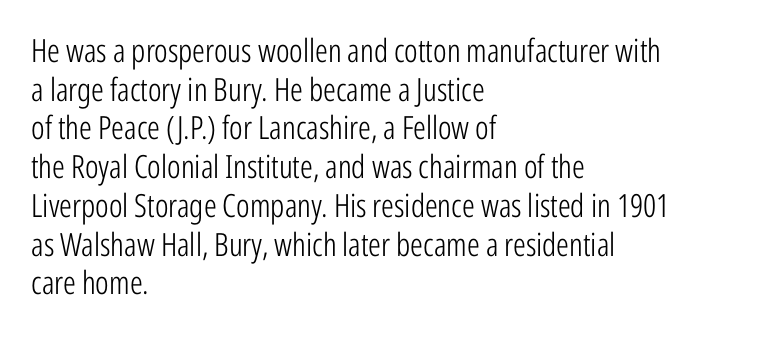
Q: Is the text bold? A: No.
Q: Is the text italic (slanted)? A: No, it is upright.
Q: Is the typeface a serif or a sans-serif typeface? A: Sans-serif.
Q: Is the text underlined? A: No.
Q: How is the paragraph aligned? A: Left-aligned.
Q: Is the spacing between letters normal or unusually wide? A: Normal.
Q: Width (condensed, normal, or wide)? A: Condensed.
Q: Stroke contrast? A: Low.
Q: x-height? A: Medium.
Q: Monospaced? A: No.
